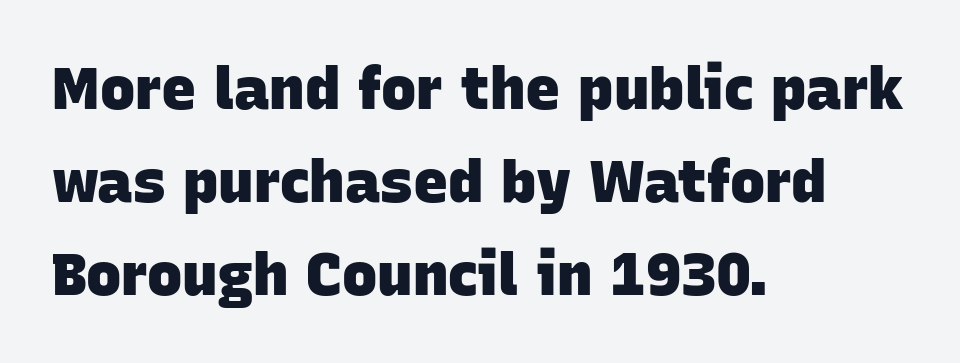
Serif or sans? Sans — the stroke terminals are bare. Is the block centered? No — it sits flush against the left margin. Inter-character spacing is left at the font's built-in metrics. Rule under the text: the space is simply empty. The glyphs have the mass of a bold cut. The letters advance in unequal steps, a hallmark of proportional type.
